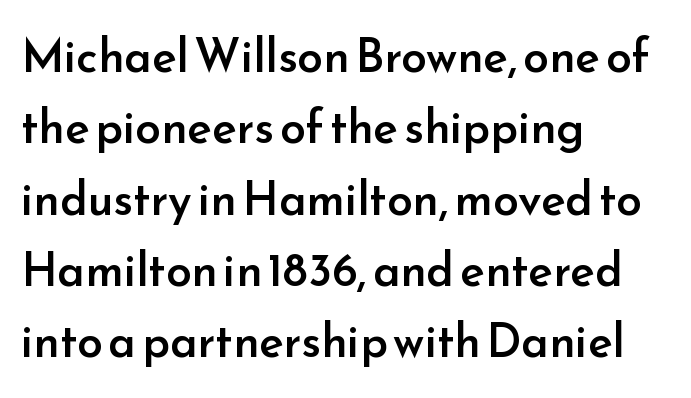
The image shows 46 px semibold sans-serif type, upright; set left-aligned, normal line spacing (1.55x), normal letter spacing, not underlined; low stroke contrast and a small x-height.
